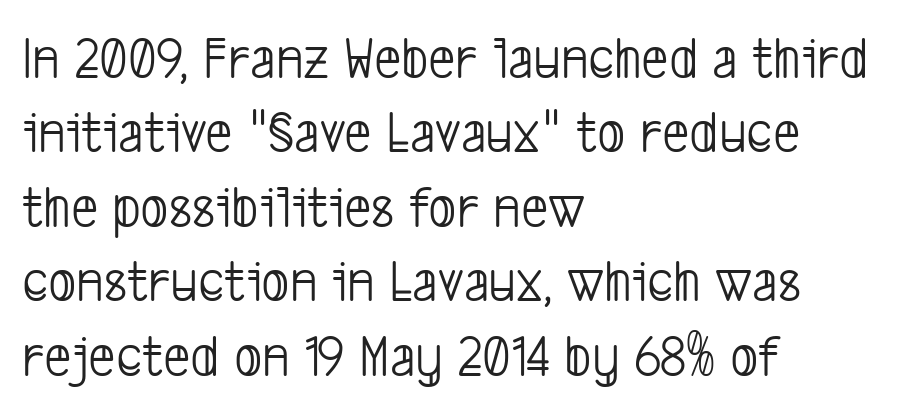
The foot of each line stays bare and open. All the whitespace from short lines collects on the right. Unlike a traditional serif, this face leaves its strokes unadorned. This sample has the flowing, uneven cadence of proportional lettering. Weight: regular or lighter. The type is set solid horizontally, with unmodified tracking.
